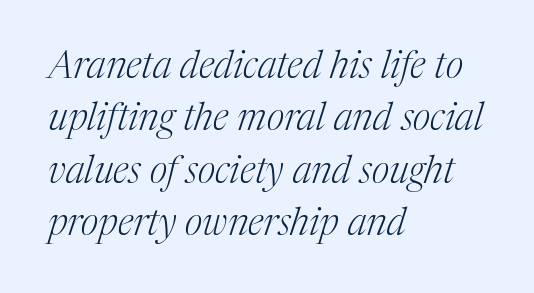
Q: Is the text bold? A: No.
Q: Is the text italic (slanted)? A: Yes, it leans right by about 17 degrees.
Q: Is the typeface a serif or a sans-serif typeface? A: Serif.
Q: Is the text underlined? A: No.
Q: How is the paragraph aligned? A: Left-aligned.
Q: Is the spacing between letters normal or unusually wide? A: Normal.
Q: Is the spacing between lines tight, normal or loose? A: Normal.
Q: Width (condensed, normal, or wide)? A: Normal.
Q: Stroke contrast? A: Medium.
Q: x-height? A: Medium.
Q: Monospaced? A: No.
